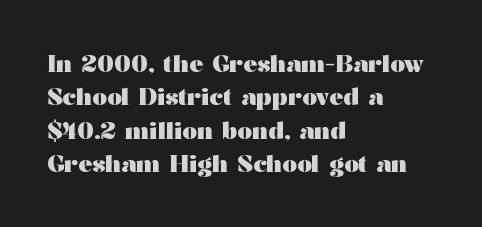
{"italic": "no", "bold": "yes", "underline": "no", "align": "left", "line_spacing": "normal", "line_spacing_ratio": 1.45, "letter_spacing": "normal", "letter_spacing_em": 0.0, "glyph_px": 23}
